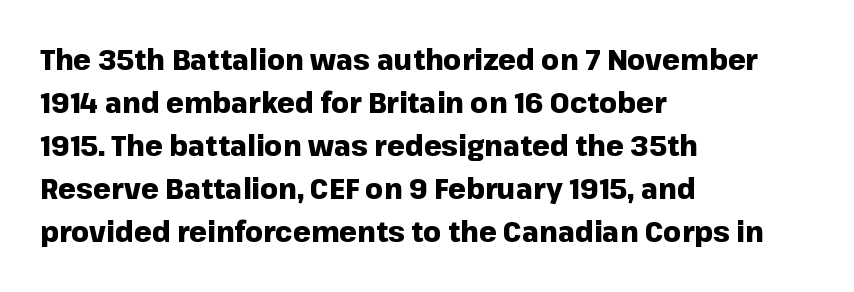
The ragged edge is on the right, which tells us the setting is flush left. Nobody touched the tracking dial on this one. Baseline-to-baseline distance is the conventional proportion of letter height. Serif or sans? Sans — the stroke terminals are bare.
